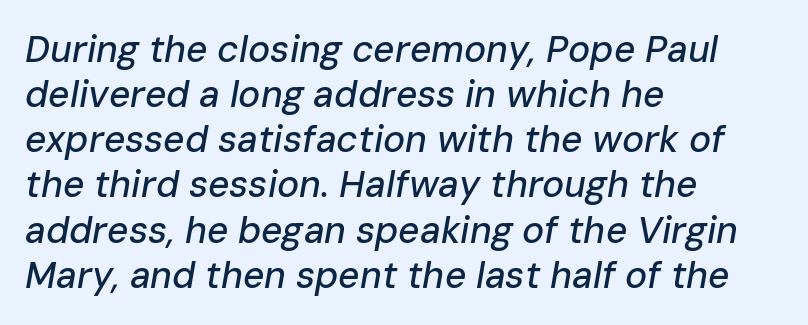
Q: Is the text italic (slanted)? A: Yes, it leans right by about 10 degrees.
Q: Is the text underlined? A: No.
Q: How is the paragraph aligned? A: Left-aligned.
Q: Is the spacing between letters normal or unusually wide? A: Normal.
Q: Width (condensed, normal, or wide)? A: Normal.
Q: Stroke contrast? A: Low.
Q: x-height? A: Medium.
Q: Monospaced? A: No.
